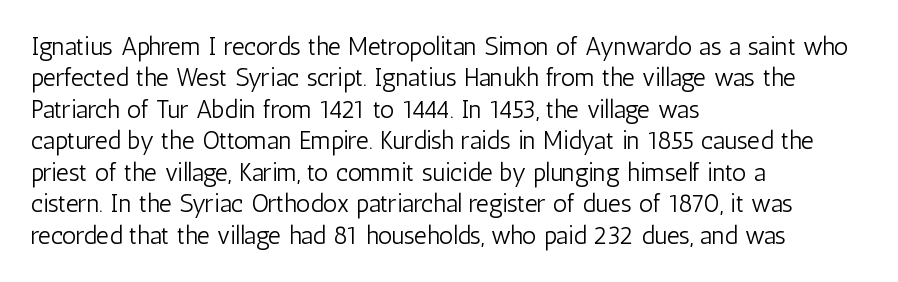
The image shows 25 px text type, upright; set left-aligned, normal line spacing (1.26x), normal letter spacing, not underlined.
